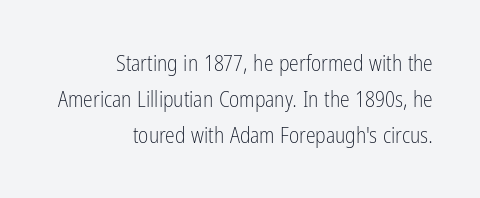
The image shows 22 px text type, upright; set right-aligned, normal line spacing (1.64x), normal letter spacing, not underlined.
